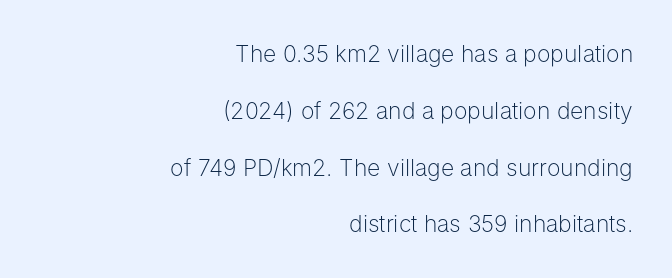
Q: Is the text bold? A: No.
Q: Is the text italic (slanted)? A: No, it is upright.
Q: Is the text underlined? A: No.
Q: How is the paragraph aligned? A: Right-aligned.
Q: Is the spacing between letters normal or unusually wide? A: Normal.
Q: Is the spacing between lines tight, normal or loose? A: Loose.
